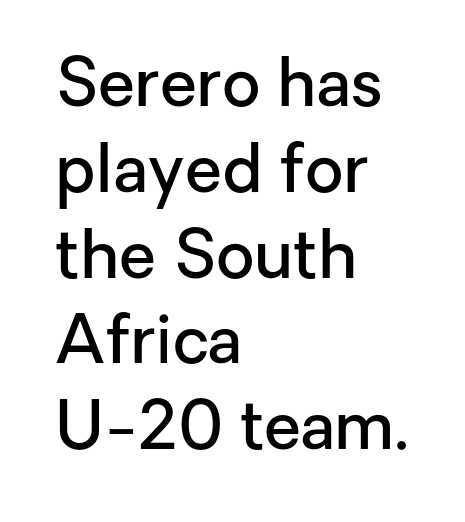
A typesetter would mark this as roman, not italic. A somewhat darkened texture: the type is semibold rather than bold. These lines are set flush left with a ragged right edge. Here the designer chose a conventional face with non-uniform glyph widths.
